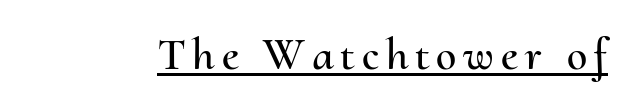
A rule runs beneath these lines of type. Character widths vary here, with narrow letters taking less room than wide ones. Unlike italic type, these characters show no tilt at all.
